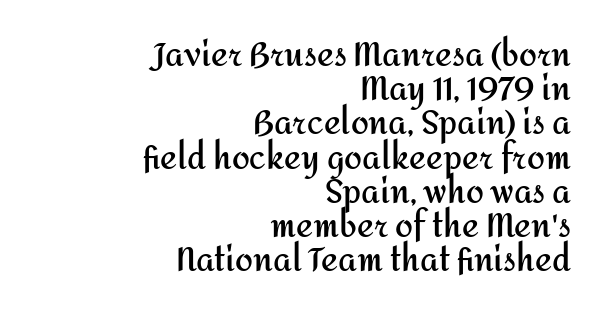
Q: Is the text bold? A: Yes.
Q: Is the text italic (slanted)? A: No, it is upright.
Q: Is the typeface a serif or a sans-serif typeface? A: Sans-serif.
Q: Is the text underlined? A: No.
Q: How is the paragraph aligned? A: Right-aligned.
Q: Is the spacing between letters normal or unusually wide? A: Normal.
Q: Is the spacing between lines tight, normal or loose? A: Tight.
Q: Width (condensed, normal, or wide)? A: Normal.
Q: Stroke contrast? A: Medium.
Q: x-height? A: Medium.
Q: Monospaced? A: No.
